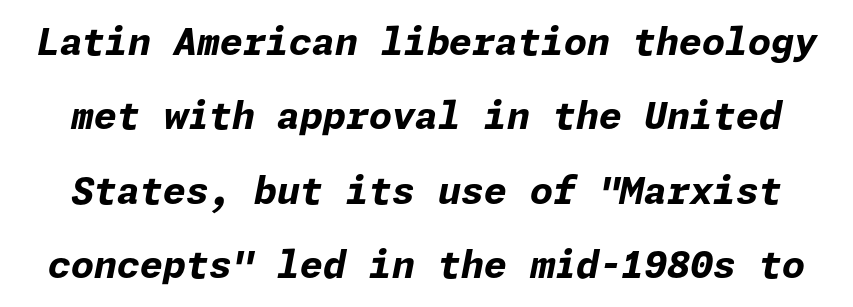
The image shows 37 px bold type, italic (leaning right); set loose line spacing (2.01x), normal letter spacing, not underlined; low stroke contrast and a medium x-height.
